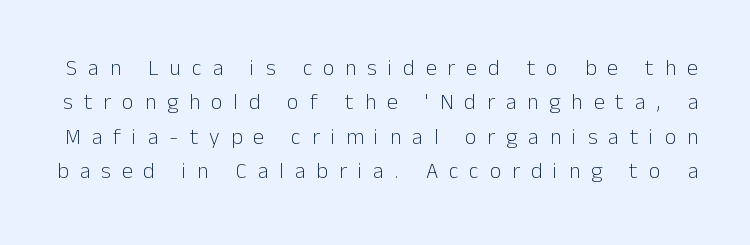
Weight: in the light-to-regular range. Display-style spreading of the glyphs; the letterfit is very open. Vertical strokes here are truly vertical. The space beneath each line is pristine and unruled.
